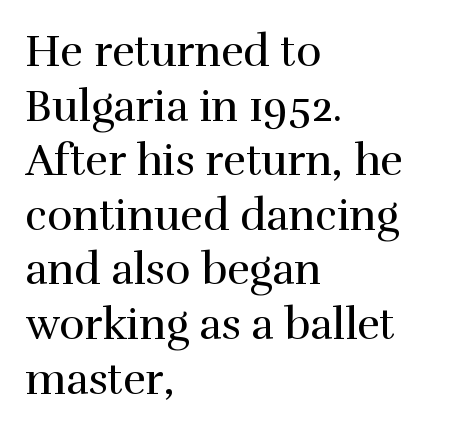
The image shows 43 px regular-weight serif type, upright; set left-aligned, normal line spacing (1.27x), normal letter spacing, not underlined; high stroke contrast and a medium x-height.
